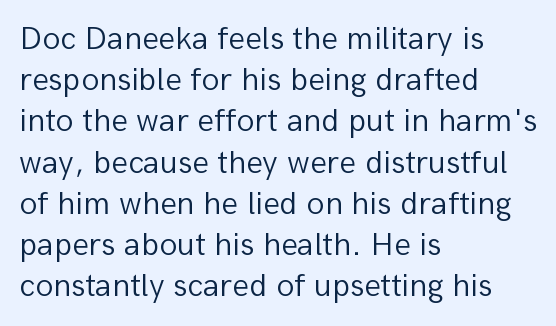
The letters carry no serifs — their stems end cleanly without finishing strokes. The font's upright variant was chosen for this text. You could not count columns in this text — the font is proportionally spaced. Letters rest on an invisible, unmarked baseline. Here the glyphs are tracked normally, forming tight word shapes.
